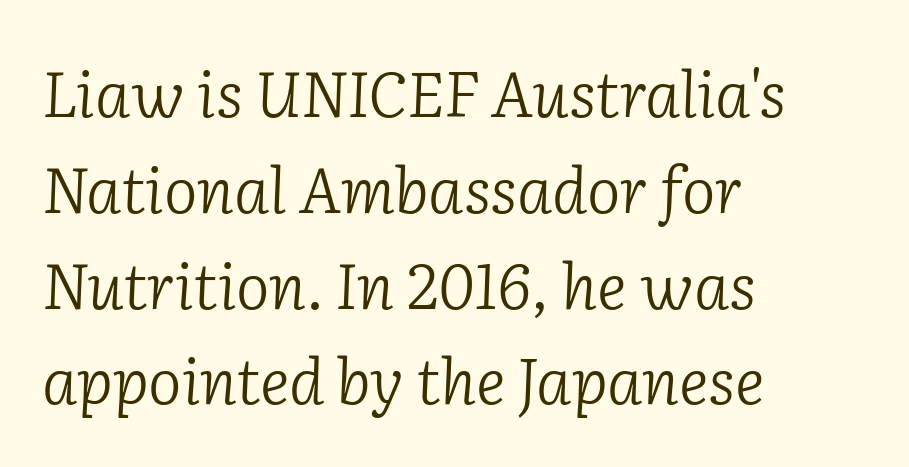
The image shows 63 px light serif type, italic (leaning right); set left-aligned, normal line spacing (1.52x), normal letter spacing, not underlined; low stroke contrast and a medium x-height.
